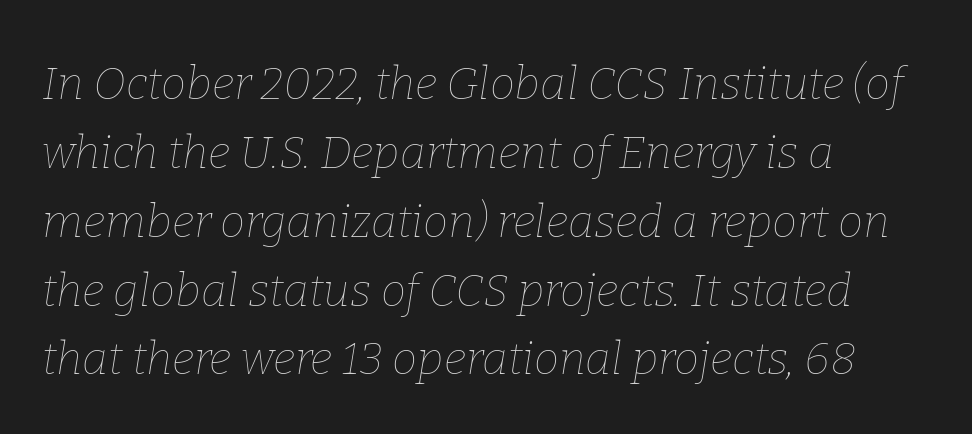
{"italic": "yes", "lean": "right", "slant_degrees": 9, "bold": "no", "weight": "thin", "width": "normal", "stroke_contrast": "low", "x_height": "medium", "monospaced": "no", "underline": "no", "align": "left", "line_spacing": "normal", "line_spacing_ratio": 1.53, "letter_spacing": "normal", "letter_spacing_em": 0.0, "glyph_px": 45}
